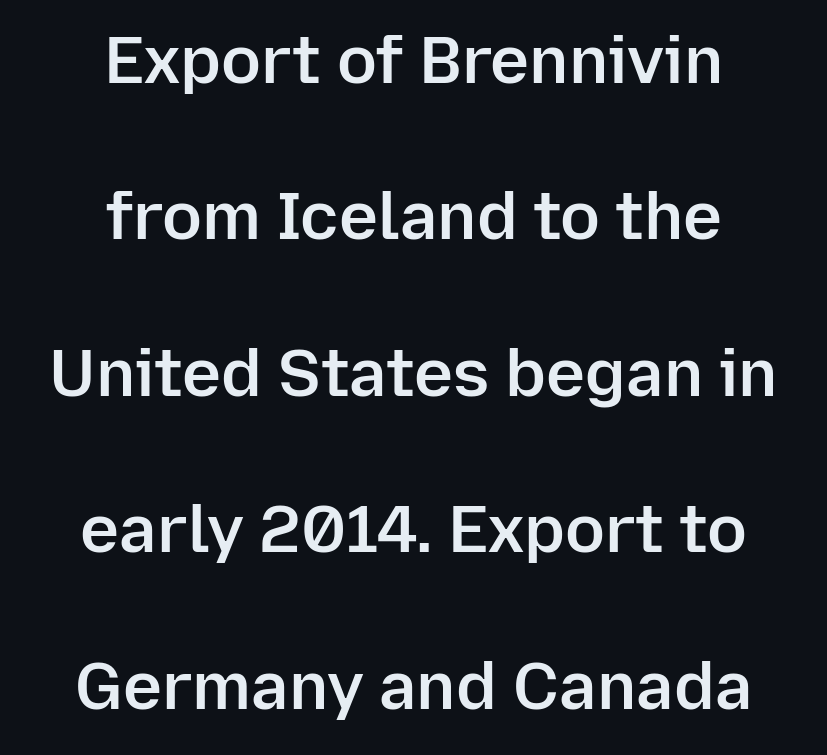
Q: Is the text bold? A: Semi-bold.
Q: Is the text italic (slanted)? A: No, it is upright.
Q: Is the typeface a serif or a sans-serif typeface? A: Sans-serif.
Q: Is the text underlined? A: No.
Q: How is the paragraph aligned? A: Centered.
Q: Is the spacing between letters normal or unusually wide? A: Normal.
Q: Is the spacing between lines tight, normal or loose? A: Loose.
Q: Width (condensed, normal, or wide)? A: Normal.
Q: Stroke contrast? A: Low.
Q: x-height? A: Medium.
Q: Monospaced? A: No.
